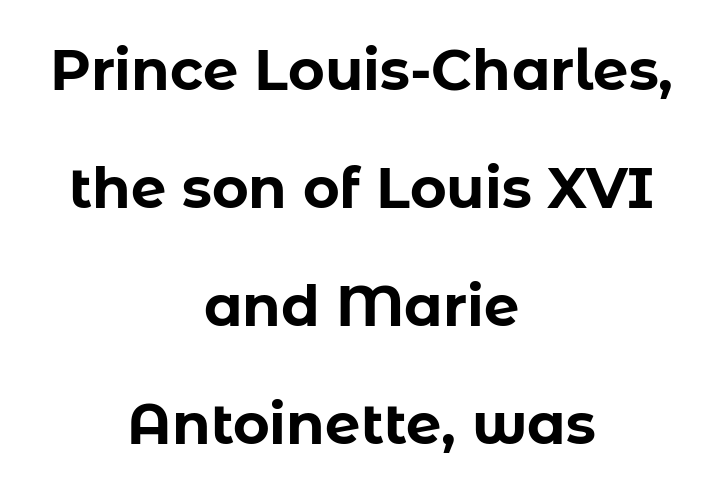
{"serif": "no", "italic": "no", "bold": "yes", "weight": "bold", "width": "normal", "stroke_contrast": "low", "x_height": "medium", "monospaced": "no", "underline": "no", "align": "center", "line_spacing": "loose", "line_spacing_ratio": 2.11, "letter_spacing": "normal", "letter_spacing_em": 0.0, "glyph_px": 56}
